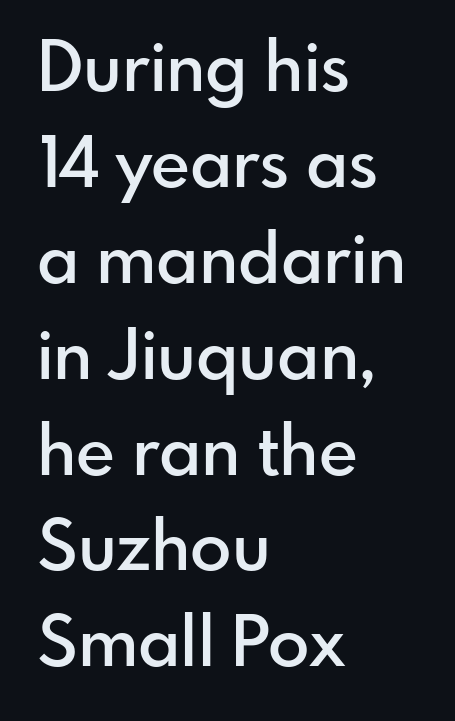
Q: Is the text bold? A: Semi-bold.
Q: Is the text italic (slanted)? A: No, it is upright.
Q: Is the typeface a serif or a sans-serif typeface? A: Sans-serif.
Q: Is the text underlined? A: No.
Q: How is the paragraph aligned? A: Left-aligned.
Q: Is the spacing between letters normal or unusually wide? A: Normal.
Q: Is the spacing between lines tight, normal or loose? A: Normal.
Q: Width (condensed, normal, or wide)? A: Normal.
Q: Stroke contrast? A: Low.
Q: x-height? A: Small.
Q: Monospaced? A: No.
